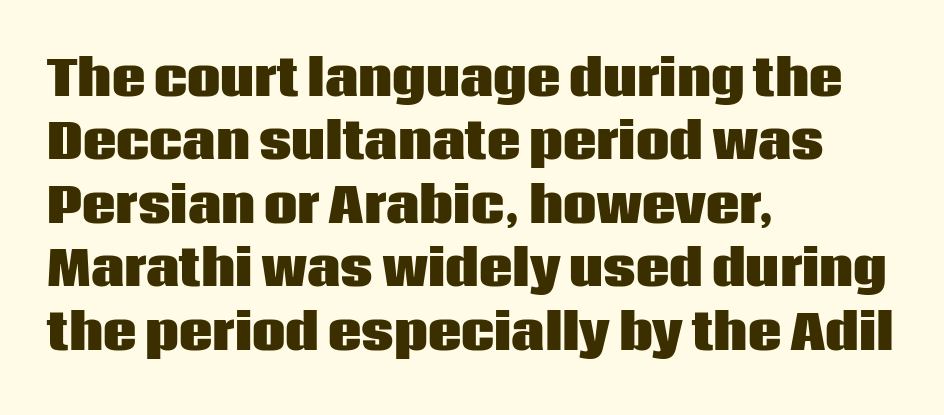
When letters stand straight like this, we call the style roman or upright. You could not count columns in this text — the font is proportionally spaced. A clean baseline with only descenders dipping below it. Thick stems and heavy bowls — unmistakably bold.
